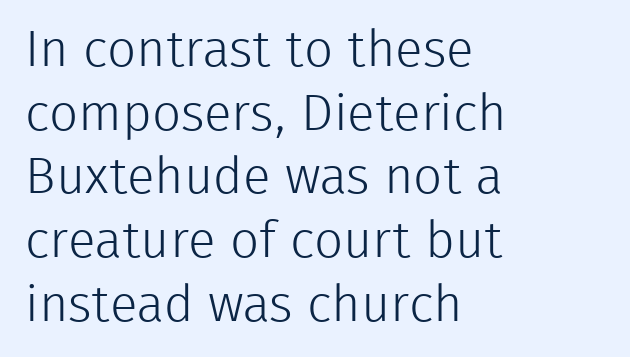
The image shows 51 px light sans-serif type, upright; set left-aligned, normal line spacing (1.25x), normal letter spacing, not underlined; low stroke contrast and a medium x-height.
